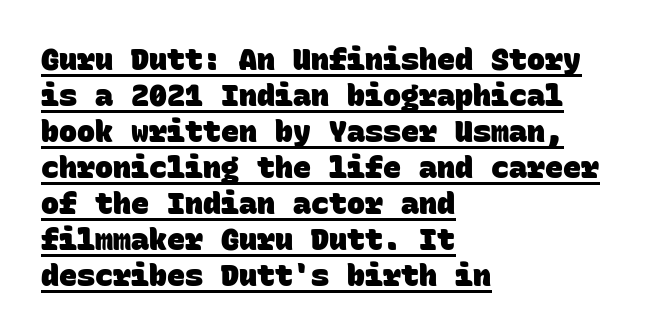
What kind of face is this? One without serifs — a sans. Every word sits above its own underline. What stands out about the letter spacing? Nothing — it is the standard amount. Stroke thickness is high; the sample reads as a true bold.
